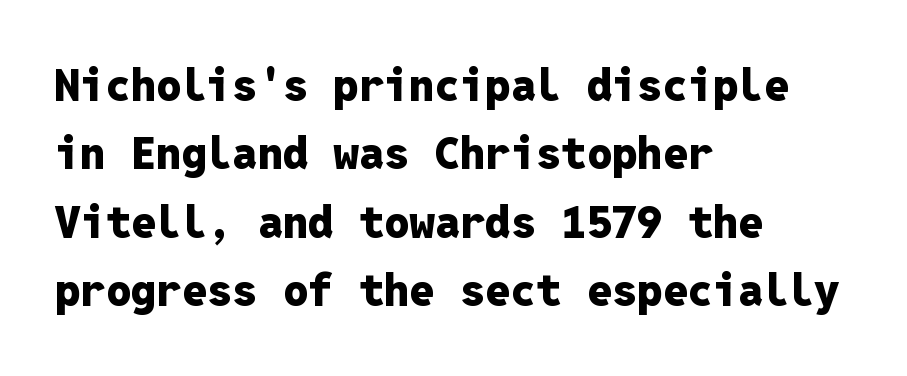
{"serif": "no", "italic": "no", "bold": "yes", "weight": "heavy", "width": "normal", "stroke_contrast": "low", "x_height": "medium", "monospaced": "yes", "underline": "no", "align": "left", "line_spacing": "normal", "line_spacing_ratio": 1.52, "letter_spacing": "normal", "letter_spacing_em": 0.0, "glyph_px": 45}
